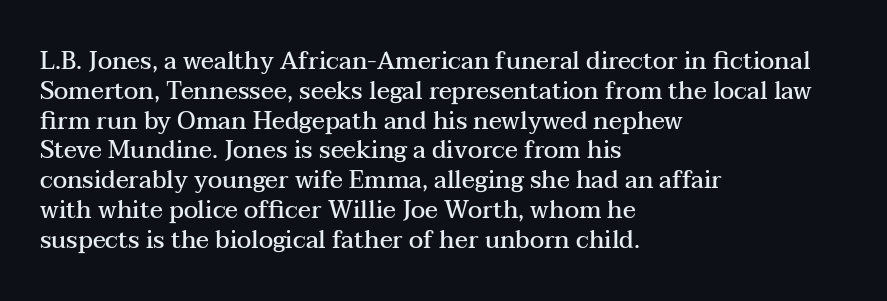
{"italic": "no", "bold": "semi", "underline": "no", "align": "left", "line_spacing_ratio": 1.24, "letter_spacing": "normal", "letter_spacing_em": 0.0, "glyph_px": 24}
